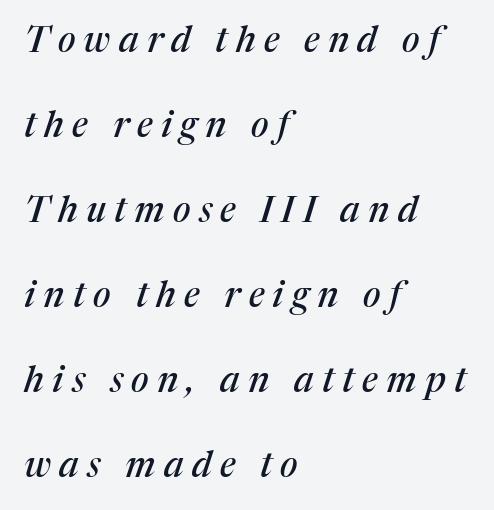
Q: Is the text italic (slanted)? A: Yes, it leans right by about 17 degrees.
Q: Is the typeface a serif or a sans-serif typeface? A: Serif.
Q: Is the text underlined? A: No.
Q: How is the paragraph aligned? A: Left-aligned.
Q: Is the spacing between letters normal or unusually wide? A: Unusually wide.
Q: Is the spacing between lines tight, normal or loose? A: Loose.
Q: Width (condensed, normal, or wide)? A: Normal.
Q: Stroke contrast? A: Medium.
Q: x-height? A: Medium.
Q: Monospaced? A: No.
